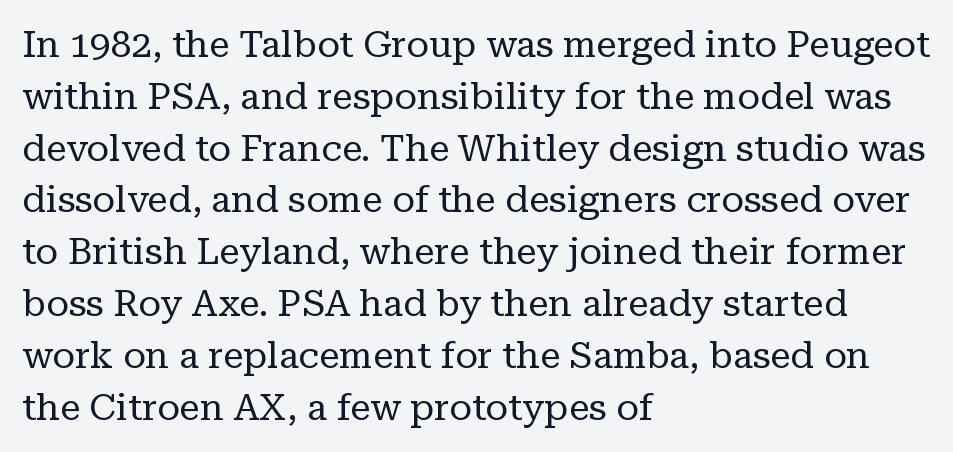
Q: Is the text bold? A: No.
Q: Is the text italic (slanted)? A: No, it is upright.
Q: Is the typeface a serif or a sans-serif typeface? A: Serif.
Q: Is the text underlined? A: No.
Q: How is the paragraph aligned? A: Left-aligned.
Q: Is the spacing between letters normal or unusually wide? A: Normal.
Q: Is the spacing between lines tight, normal or loose? A: Normal.
Q: Width (condensed, normal, or wide)? A: Normal.
Q: Stroke contrast? A: Low.
Q: x-height? A: Medium.
Q: Monospaced? A: No.
